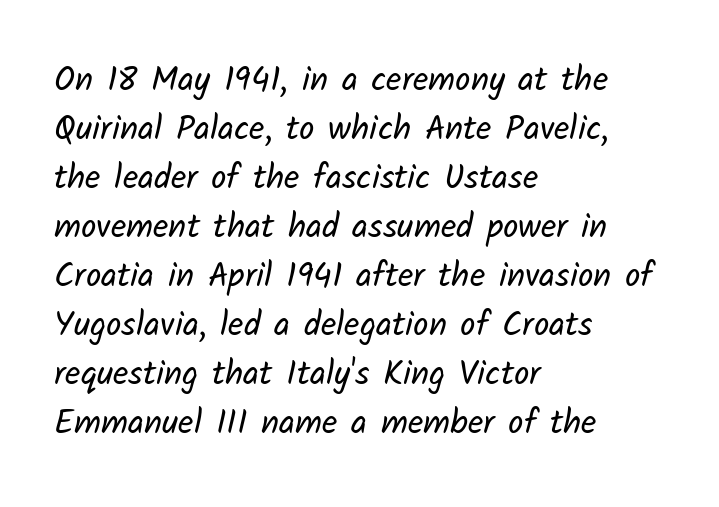
Typeset ragged right — the left edge is the straight one. Counters stay open thanks to moderate or lighter strokes. Unmarked baselines from the first word to the last. Short note: letters normally spaced. Regarding leading, the lines here are spaced in the standard way.
